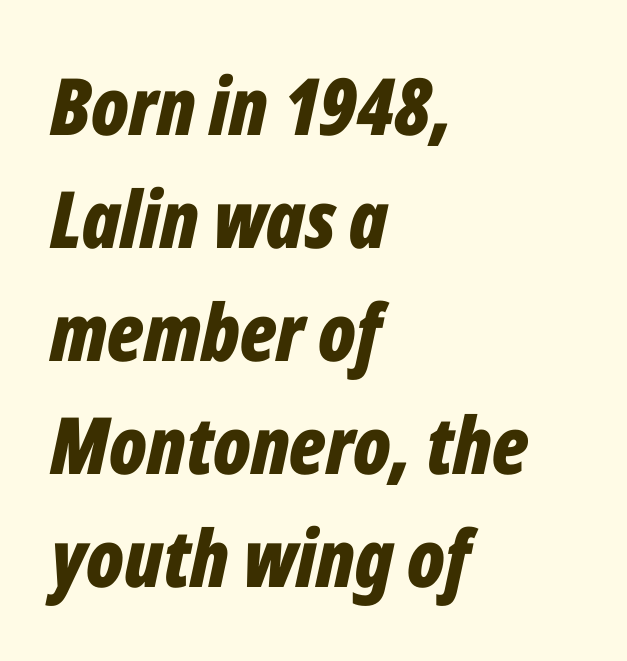
The image shows 79 px bold, condensed type, italic (leaning right); set left-aligned, normal line spacing (1.43x), normal letter spacing, not underlined; low stroke contrast and a medium x-height.
